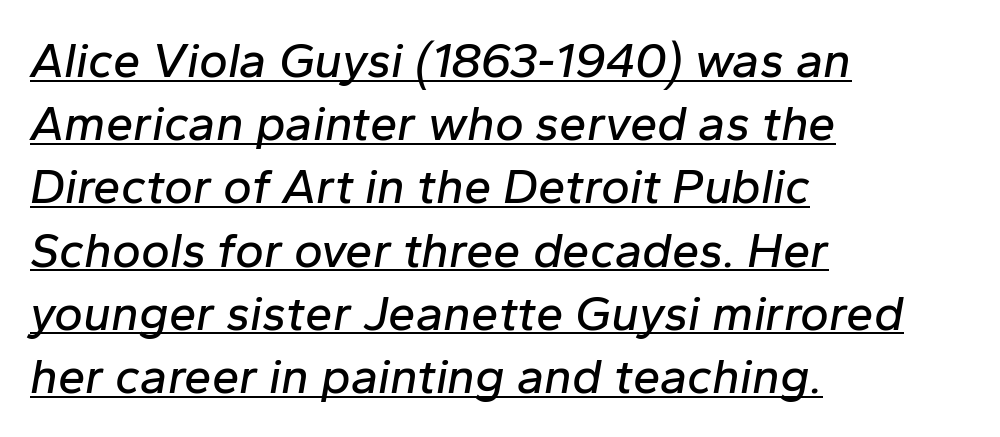
{"italic": "yes", "lean": "right", "slant_degrees": 10, "width": "normal", "stroke_contrast": "low", "x_height": "medium", "monospaced": "no", "underline": "yes", "align": "left", "line_spacing": "normal", "line_spacing_ratio": 1.29, "letter_spacing": "normal", "letter_spacing_em": 0.0, "glyph_px": 49}
